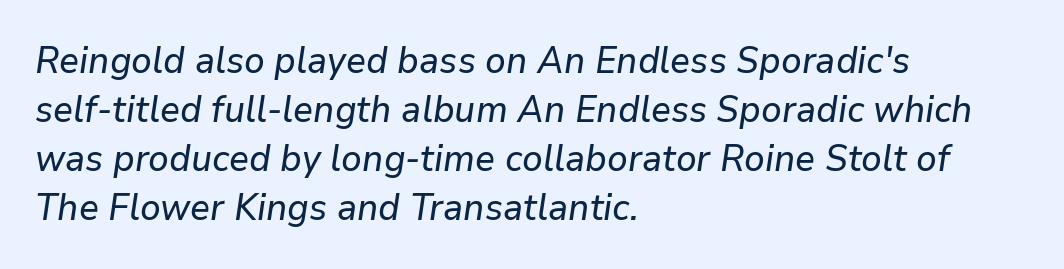
{"italic": "yes", "lean": "right", "slant_degrees": 9, "width": "normal", "stroke_contrast": "low", "x_height": "medium", "monospaced": "no", "underline": "no", "align": "left", "line_spacing": "normal", "line_spacing_ratio": 1.32, "letter_spacing": "normal", "letter_spacing_em": 0.0, "glyph_px": 37}
